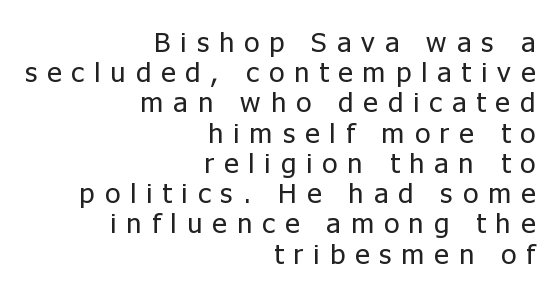
The space between consecutive lines is stingy. The face used here is proportionally spaced, like ordinary book or web type. Loose tracking; the words dissolve into strings of separated letters. Horizontally, the lines are justified to the trailing edge only. Nope, not italic — everything's standing straight. To sum up the face: it is a sans, with no serifs.
